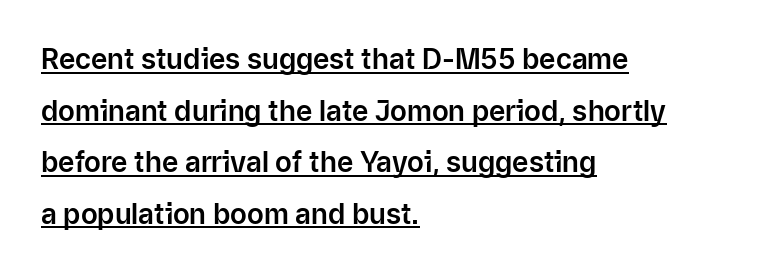
The passage shown is typeset with a sans-serif family. The axis of the letterforms is exactly vertical. Left-aligned paragraph, ragged on the right. The horizontal fit of the characters is conventional and even. Emphasis is given by a line drawn under the lettering.
